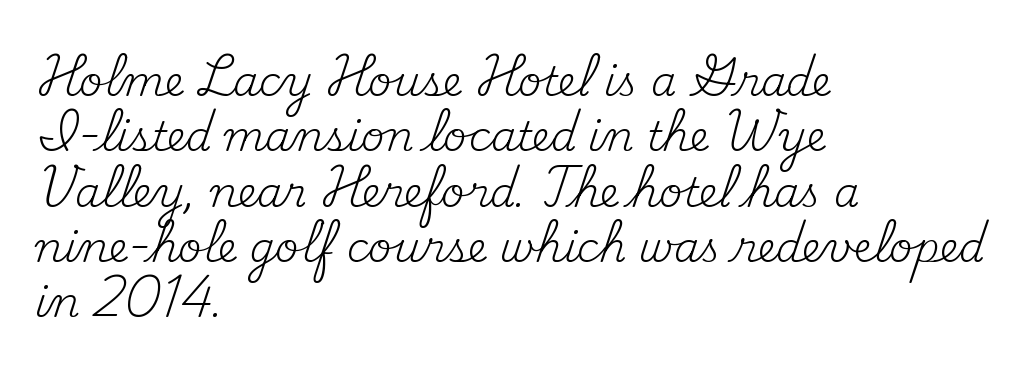
{"serif": "yes", "bold": "no", "weight": "regular", "width": "normal", "stroke_contrast": "medium", "x_height": "small", "monospaced": "no", "underline": "no", "align": "left", "line_spacing": "normal", "line_spacing_ratio": 1.35, "letter_spacing": "normal", "letter_spacing_em": 0.0, "glyph_px": 41}
